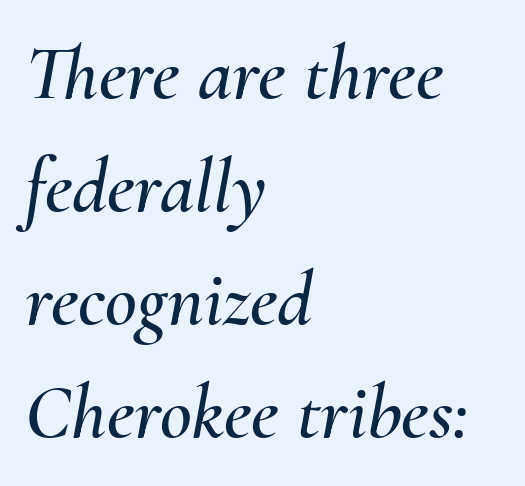
Characters follow at the spacing the type designer built in. The designer left line spacing at the default. The letters advance in unequal steps, a hallmark of proportional type. A clean baseline with only descenders dipping below it.
